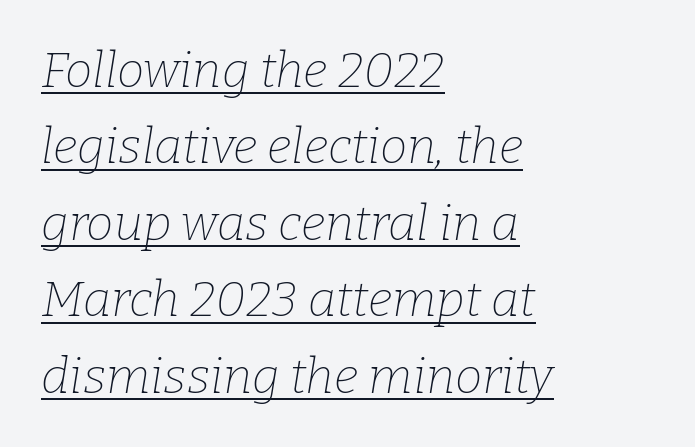
Looking at the ascenders, they clearly lean. Teacher's note: observe the even left margin — that is flush-left alignment. The letters advance in unequal steps, a hallmark of proportional type. The lines sit at an ordinary, default distance from one another.
